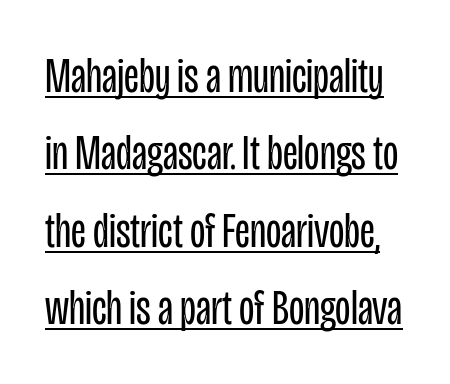
Q: Is the text bold? A: No.
Q: Is the text italic (slanted)? A: No, it is upright.
Q: Is the typeface a serif or a sans-serif typeface? A: Sans-serif.
Q: Is the text underlined? A: Yes.
Q: Is the spacing between letters normal or unusually wide? A: Normal.
Q: Is the spacing between lines tight, normal or loose? A: Normal.
Q: Width (condensed, normal, or wide)? A: Condensed.
Q: Stroke contrast? A: Low.
Q: x-height? A: Large.
Q: Monospaced? A: No.
